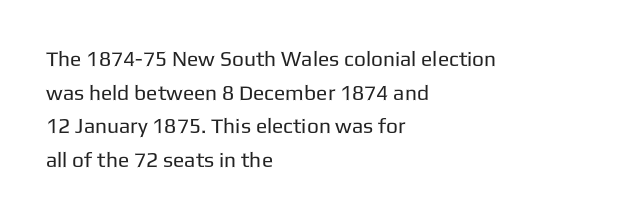
The image shows 21 px text type, upright; set left-aligned, normal line spacing (1.6x), normal letter spacing, not underlined.
